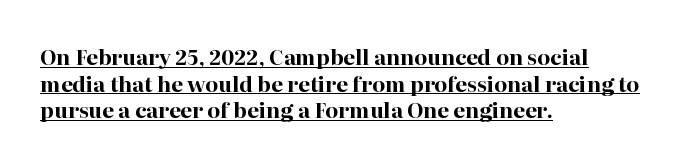
{"italic": "no", "bold": "yes", "underline": "yes", "align": "left", "line_spacing": "normal", "line_spacing_ratio": 1.27, "letter_spacing": "normal", "letter_spacing_em": 0.0, "glyph_px": 21}
